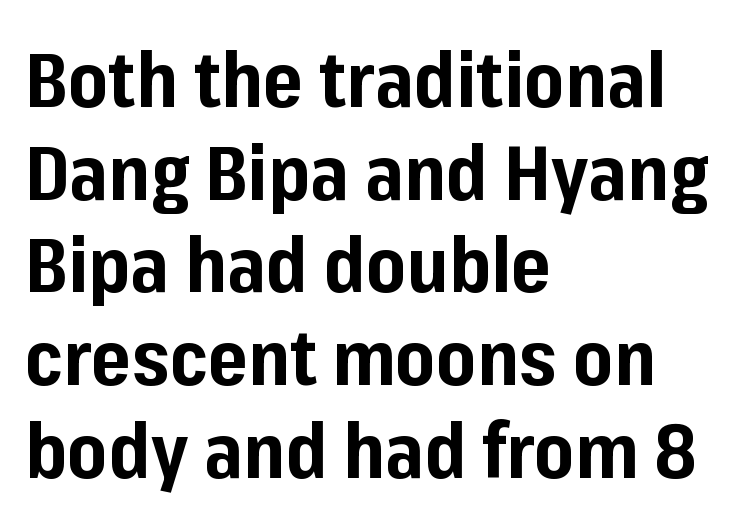
The image shows 76 px bold sans-serif type, upright; set left-aligned, line spacing 1.22x, normal letter spacing, not underlined; low stroke contrast and a medium x-height.
